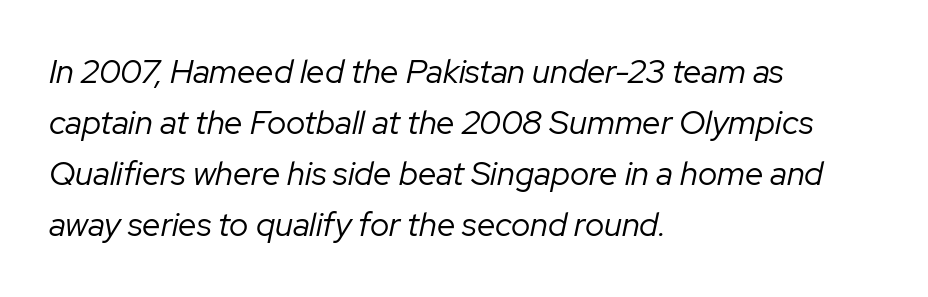
Q: Is the text bold? A: No.
Q: Is the text italic (slanted)? A: Yes, it leans right by about 12 degrees.
Q: Is the text underlined? A: No.
Q: How is the paragraph aligned? A: Left-aligned.
Q: Is the spacing between letters normal or unusually wide? A: Normal.
Q: Is the spacing between lines tight, normal or loose? A: Normal.
Q: Width (condensed, normal, or wide)? A: Normal.
Q: Stroke contrast? A: Low.
Q: x-height? A: Medium.
Q: Monospaced? A: No.
